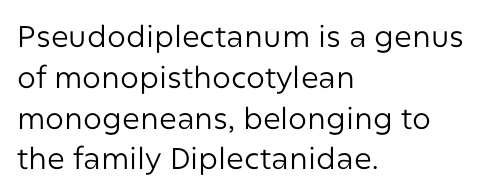
Q: Is the text bold? A: No.
Q: Is the text italic (slanted)? A: No, it is upright.
Q: Is the typeface a serif or a sans-serif typeface? A: Sans-serif.
Q: Is the text underlined? A: No.
Q: How is the paragraph aligned? A: Left-aligned.
Q: Is the spacing between letters normal or unusually wide? A: Normal.
Q: Is the spacing between lines tight, normal or loose? A: Normal.
Q: Width (condensed, normal, or wide)? A: Normal.
Q: Stroke contrast? A: Low.
Q: x-height? A: Medium.
Q: Monospaced? A: No.
